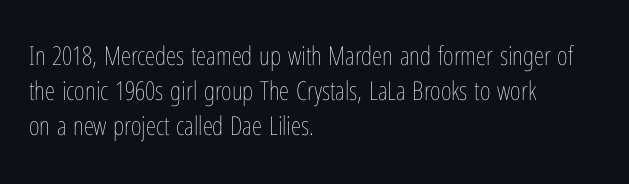
The strip under each line holds only bare page. Short note: letters normally spaced. The axis of the letterforms is exactly vertical. Line spacing here is normal. The rendering anchors every line to the left-hand side.
